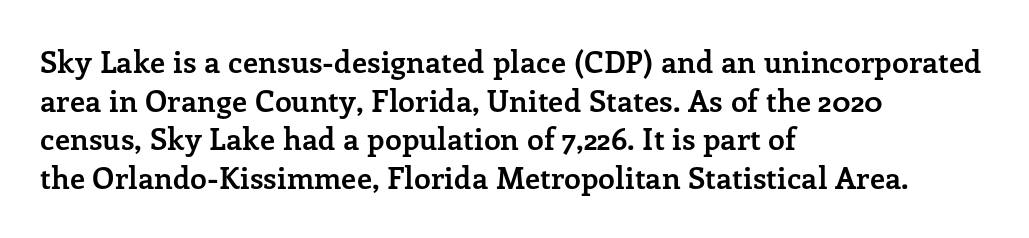
The baseline area is clear. Stroke thickness is high; the sample reads as a true bold. Successive baselines arrive at the customary interval. The text block is weighted toward the left margin, trailing off unevenly rightward.
